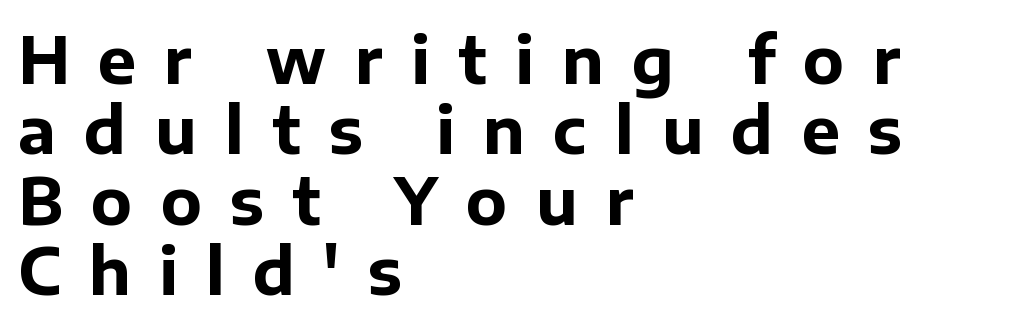
The image shows 64 px bold sans-serif type, upright; set left-aligned, tight line spacing (1.1x), unusually wide letter spacing (+0.44 em), not underlined; low stroke contrast and a medium x-height.
